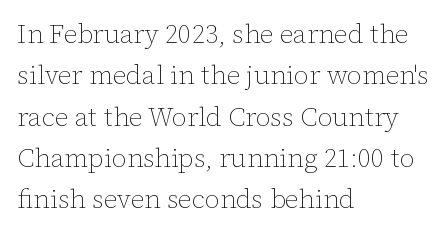
{"italic": "no", "bold": "no", "underline": "no", "align": "left", "line_spacing": "normal", "line_spacing_ratio": 1.59, "letter_spacing": "normal", "letter_spacing_em": 0.0, "glyph_px": 26}
